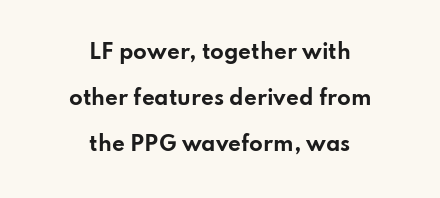
{"italic": "no", "bold": "yes", "underline": "no", "align": "center", "line_spacing": "loose", "line_spacing_ratio": 2.29, "letter_spacing": "normal", "letter_spacing_em": 0.0, "glyph_px": 20}
